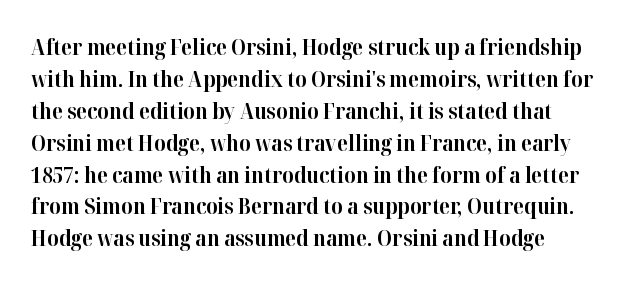
The image shows 22 px bold type, upright; set normal line spacing (1.45x), normal letter spacing, not underlined.
